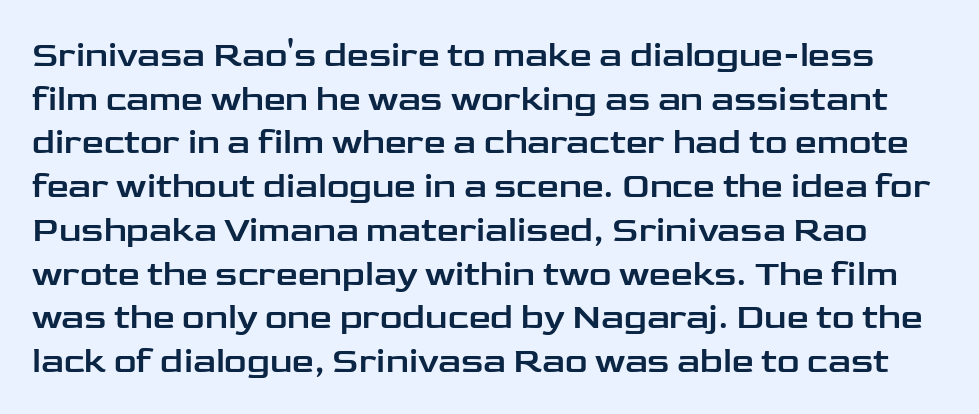
The image shows 35 px wide sans-serif type, upright; set normal line spacing (1.25x), normal letter spacing, not underlined; low stroke contrast and a medium x-height.
